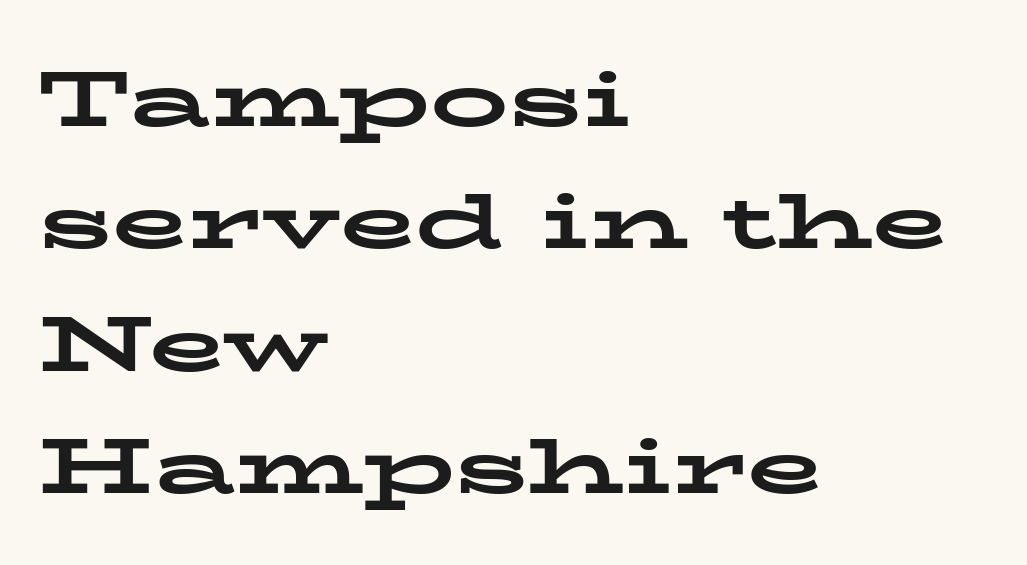
The image shows 78 px bold, wide serif type, upright; set left-aligned, normal line spacing (1.57x), normal letter spacing, not underlined; low stroke contrast and a medium x-height.
